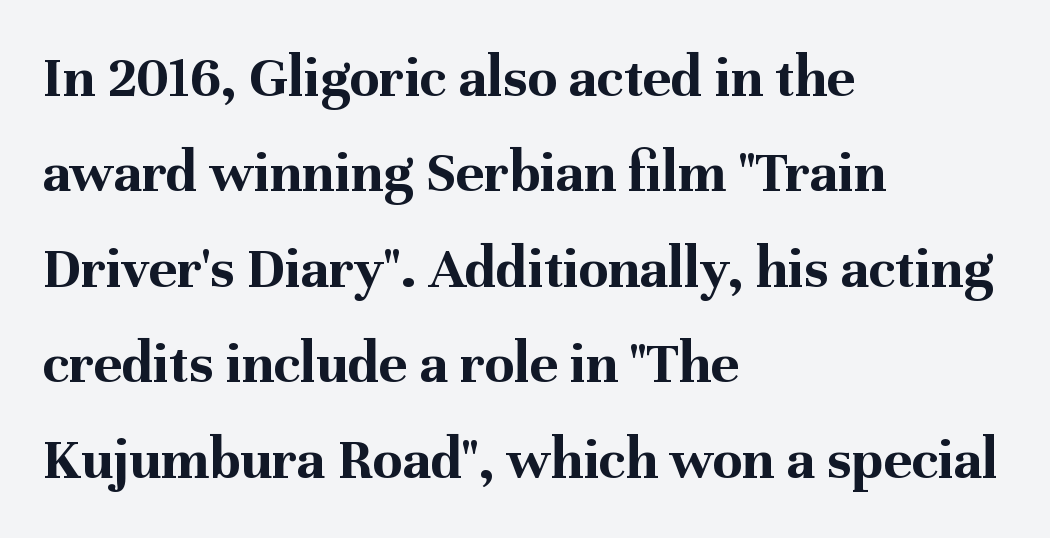
{"serif": "yes", "italic": "no", "bold": "yes", "weight": "bold", "width": "normal", "stroke_contrast": "medium", "x_height": "medium", "monospaced": "no", "underline": "no", "align": "left", "line_spacing": "normal", "line_spacing_ratio": 1.59, "letter_spacing": "normal", "letter_spacing_em": 0.0, "glyph_px": 60}
